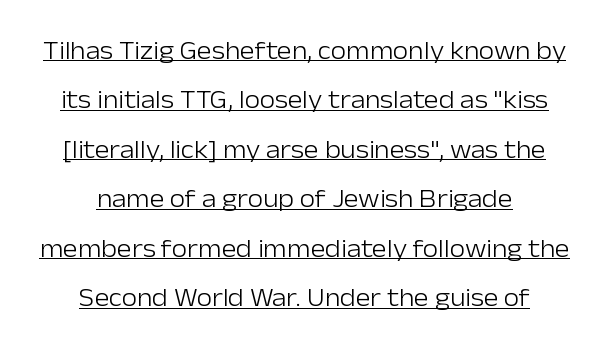
Is the letter spacing exaggerated? No — it looks like the ordinary default. Somebody hit Ctrl+U on this one — the words are underlined. Is there any slant? The stems are plumb. One glance says open: line gaps are wider than usual. Horizontal alignment here is central, giving a formal, balanced look.
